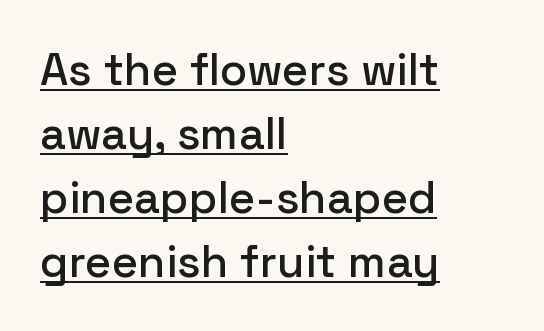
These lines are set flush left with a ragged right edge. Caption: lettering with a line underneath. Honestly, the letter spacing is just normal — you wouldn't notice it. Varying glyph widths throughout — classic text-font behaviour. The typeface chosen for these lines omits serifs. Do the letters lean? They stand straight.
